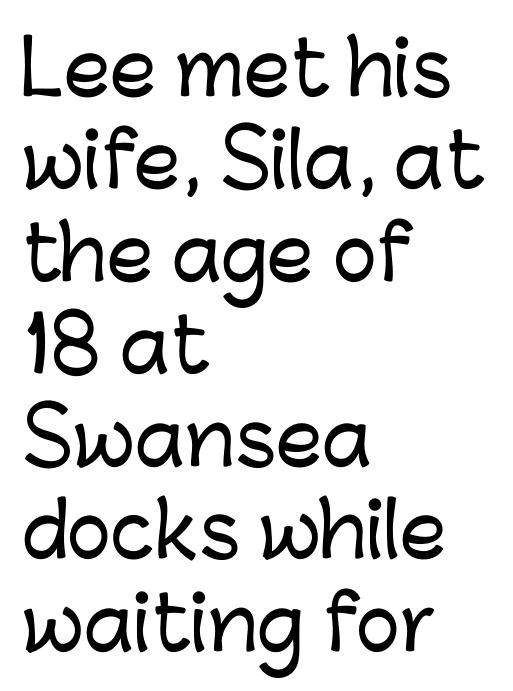
Q: Is the text italic (slanted)? A: No, it is upright.
Q: Is the typeface a serif or a sans-serif typeface? A: Sans-serif.
Q: Is the text underlined? A: No.
Q: How is the paragraph aligned? A: Left-aligned.
Q: Is the spacing between letters normal or unusually wide? A: Normal.
Q: Is the spacing between lines tight, normal or loose? A: Normal.
Q: Width (condensed, normal, or wide)? A: Normal.
Q: Stroke contrast? A: Low.
Q: x-height? A: Medium.
Q: Monospaced? A: No.
